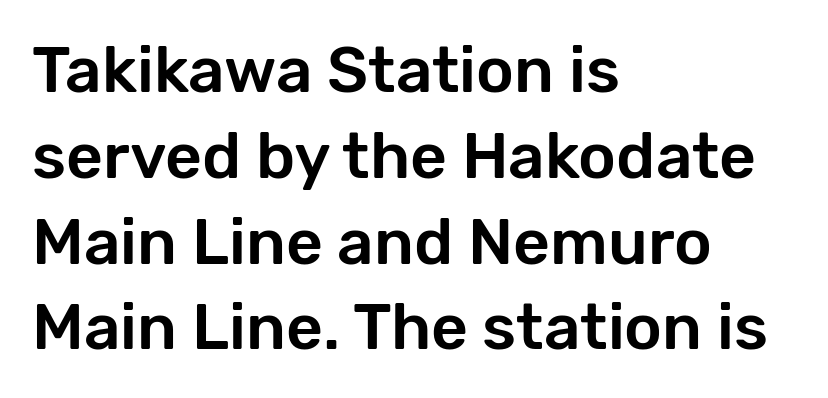
Q: Is the text italic (slanted)? A: No, it is upright.
Q: Is the typeface a serif or a sans-serif typeface? A: Sans-serif.
Q: Is the text underlined? A: No.
Q: How is the paragraph aligned? A: Left-aligned.
Q: Is the spacing between letters normal or unusually wide? A: Normal.
Q: Is the spacing between lines tight, normal or loose? A: Normal.
Q: Width (condensed, normal, or wide)? A: Normal.
Q: Stroke contrast? A: Low.
Q: x-height? A: Medium.
Q: Monospaced? A: No.
